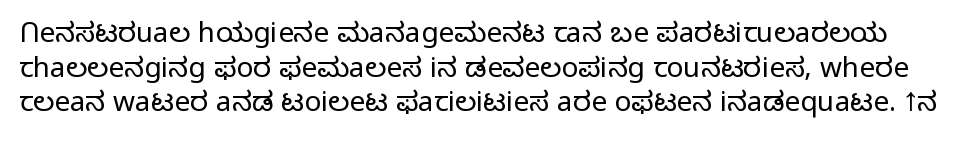
The image shows 28 px light sans-serif type, upright; set line spacing 1.24x, normal letter spacing, not underlined; low stroke contrast and a medium x-height.
